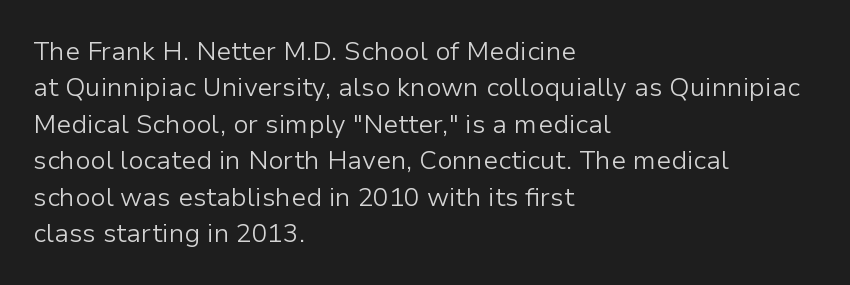
Q: Is the text bold? A: No.
Q: Is the text italic (slanted)? A: No, it is upright.
Q: Is the text underlined? A: No.
Q: How is the paragraph aligned? A: Left-aligned.
Q: Is the spacing between letters normal or unusually wide? A: Normal.
Q: Is the spacing between lines tight, normal or loose? A: Normal.
